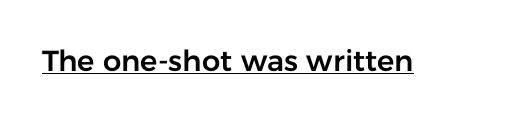
{"serif": "no", "italic": "no", "width": "normal", "stroke_contrast": "low", "x_height": "medium", "monospaced": "no", "underline": "yes", "letter_spacing": "normal", "letter_spacing_em": 0.0, "glyph_px": 29}
